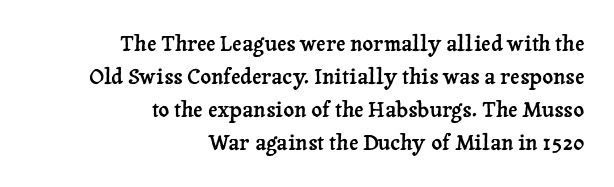
The rendering anchors every line to the right-hand side. Any mark beneath the type? The region is blank. The letters sit at their default tracking, neither squeezed nor spread. If you drew a line through each stem, it would be perfectly vertical.
